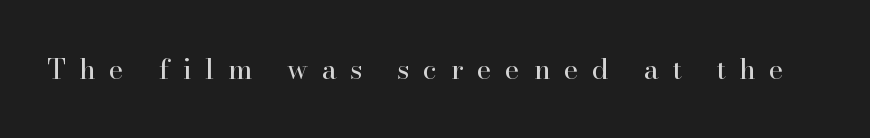
This sample has the flowing, uneven cadence of proportional lettering. Has an underline been added? It has not. Posture: straight, roman, zero tilt. The letters look calm and open, with moderate or lighter stems.
